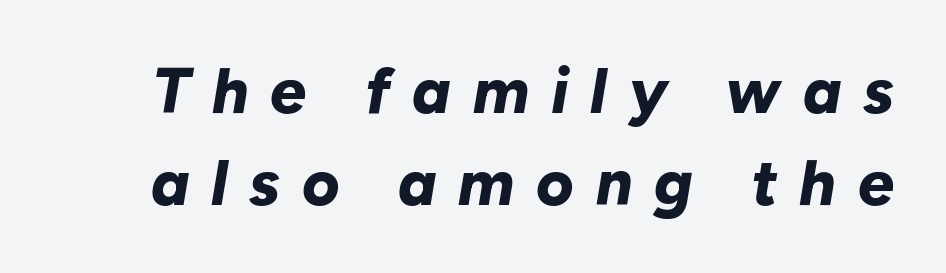
The image shows 64 px bold type, italic (leaning right); set normal line spacing (1.43x), unusually wide letter spacing (+0.34 em), not underlined; low stroke contrast and a medium x-height.
